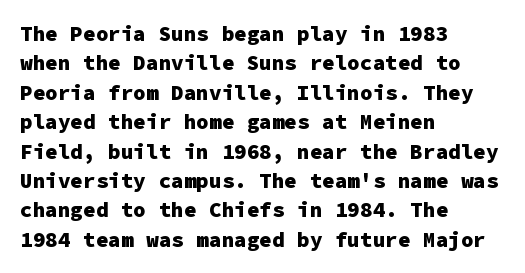
Q: Is the text bold? A: Yes.
Q: Is the text italic (slanted)? A: No, it is upright.
Q: Is the text underlined? A: No.
Q: How is the paragraph aligned? A: Left-aligned.
Q: Is the spacing between letters normal or unusually wide? A: Normal.
Q: Is the spacing between lines tight, normal or loose? A: Normal.
